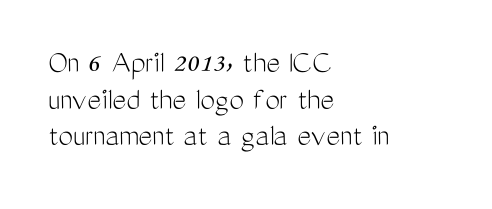
Q: Is the text bold? A: No.
Q: Is the text italic (slanted)? A: No, it is upright.
Q: Is the typeface a serif or a sans-serif typeface? A: Sans-serif.
Q: Is the text underlined? A: No.
Q: How is the paragraph aligned? A: Left-aligned.
Q: Is the spacing between letters normal or unusually wide? A: Normal.
Q: Is the spacing between lines tight, normal or loose? A: Tight.
Q: Width (condensed, normal, or wide)? A: Condensed.
Q: Stroke contrast? A: Medium.
Q: x-height? A: Medium.
Q: Monospaced? A: No.
